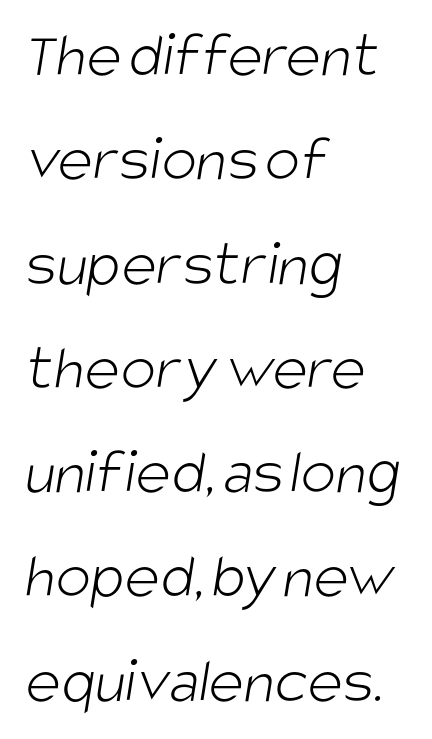
Q: Is the text bold? A: No.
Q: Is the typeface a serif or a sans-serif typeface? A: Sans-serif.
Q: Is the text underlined? A: No.
Q: How is the paragraph aligned? A: Left-aligned.
Q: Is the spacing between letters normal or unusually wide? A: Normal.
Q: Is the spacing between lines tight, normal or loose? A: Normal.
Q: Width (condensed, normal, or wide)? A: Condensed.
Q: Stroke contrast? A: Low.
Q: x-height? A: Large.
Q: Monospaced? A: No.
